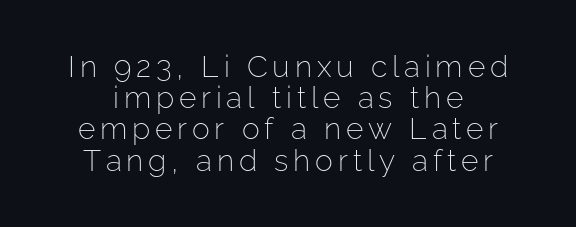
{"serif": "no", "italic": "no", "bold": "no", "weight": "light", "width": "normal", "stroke_contrast": "low", "x_height": "medium", "monospaced": "no", "underline": "no", "line_spacing": "tight", "line_spacing_ratio": 1.04, "glyph_px": 30}
